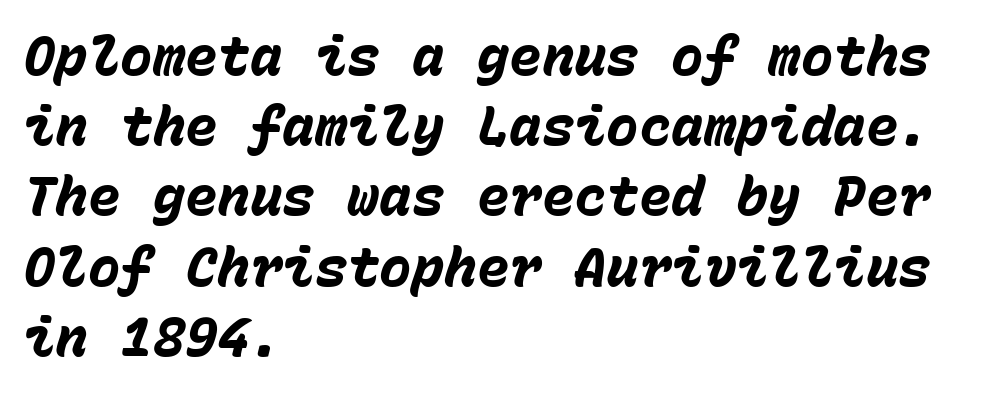
Q: Is the text bold? A: Yes.
Q: Is the text italic (slanted)? A: Yes, it leans right by about 15 degrees.
Q: Is the text underlined? A: No.
Q: How is the paragraph aligned? A: Left-aligned.
Q: Is the spacing between letters normal or unusually wide? A: Normal.
Q: Is the spacing between lines tight, normal or loose? A: Normal.
Q: Width (condensed, normal, or wide)? A: Normal.
Q: Stroke contrast? A: Low.
Q: x-height? A: Medium.
Q: Monospaced? A: Yes.
